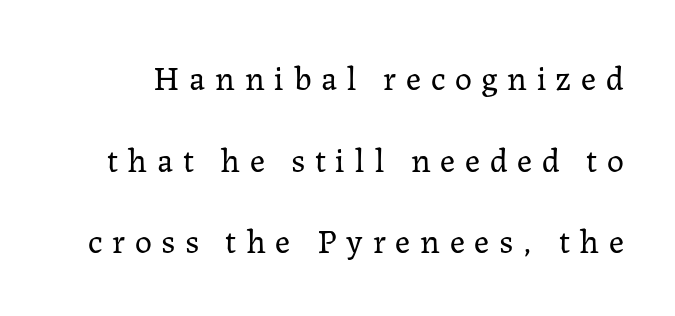
The image shows 34 px regular-weight serif type, upright; set loose line spacing (2.4x), unusually wide letter spacing (+0.28 em), not underlined; low stroke contrast and a medium x-height.
